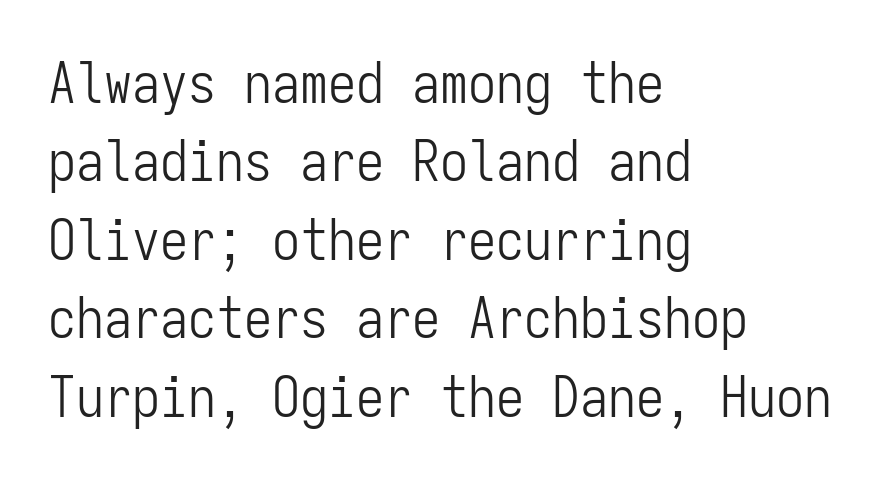
The image shows 56 px light, condensed sans-serif type, upright, monospaced; set left-aligned, normal line spacing (1.4x), normal letter spacing, not underlined; low stroke contrast and a medium x-height.
